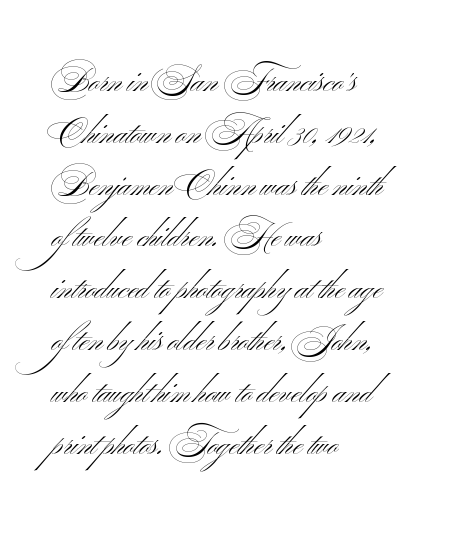
Q: Is the text bold? A: No.
Q: Is the typeface a serif or a sans-serif typeface? A: Sans-serif.
Q: Is the text underlined? A: No.
Q: How is the paragraph aligned? A: Left-aligned.
Q: Is the spacing between letters normal or unusually wide? A: Normal.
Q: Is the spacing between lines tight, normal or loose? A: Normal.
Q: Width (condensed, normal, or wide)? A: Wide.
Q: Stroke contrast? A: Medium.
Q: x-height? A: Small.
Q: Monospaced? A: No.
